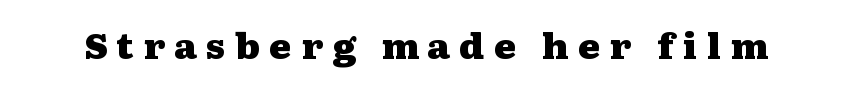
{"serif": "yes", "italic": "no", "bold": "yes", "weight": "heavy", "width": "wide", "stroke_contrast": "medium", "x_height": "medium", "monospaced": "no", "underline": "no", "letter_spacing": "wide", "letter_spacing_em": 0.26, "glyph_px": 34}
